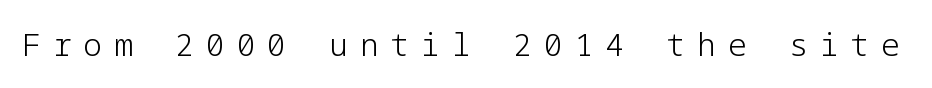
Q: Is the text bold? A: No.
Q: Is the text italic (slanted)? A: No, it is upright.
Q: Is the typeface a serif or a sans-serif typeface? A: Sans-serif.
Q: Is the text underlined? A: No.
Q: Is the spacing between letters normal or unusually wide? A: Unusually wide.
Q: Width (condensed, normal, or wide)? A: Normal.
Q: Stroke contrast? A: Low.
Q: x-height? A: Medium.
